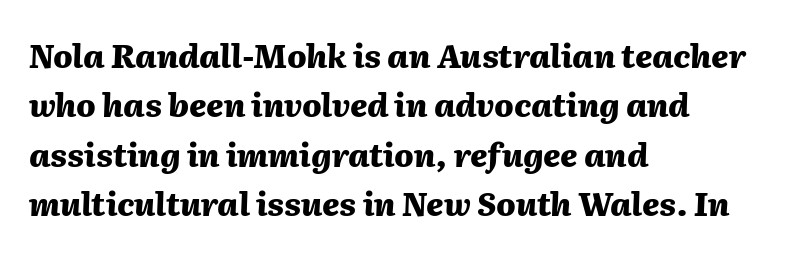
{"italic": "yes", "lean": "right", "slant_degrees": 2, "bold": "yes", "weight": "heavy", "width": "normal", "stroke_contrast": "medium", "x_height": "medium", "monospaced": "no", "underline": "no", "align": "left", "line_spacing": "normal", "line_spacing_ratio": 1.54, "letter_spacing": "normal", "letter_spacing_em": 0.0, "glyph_px": 32}
